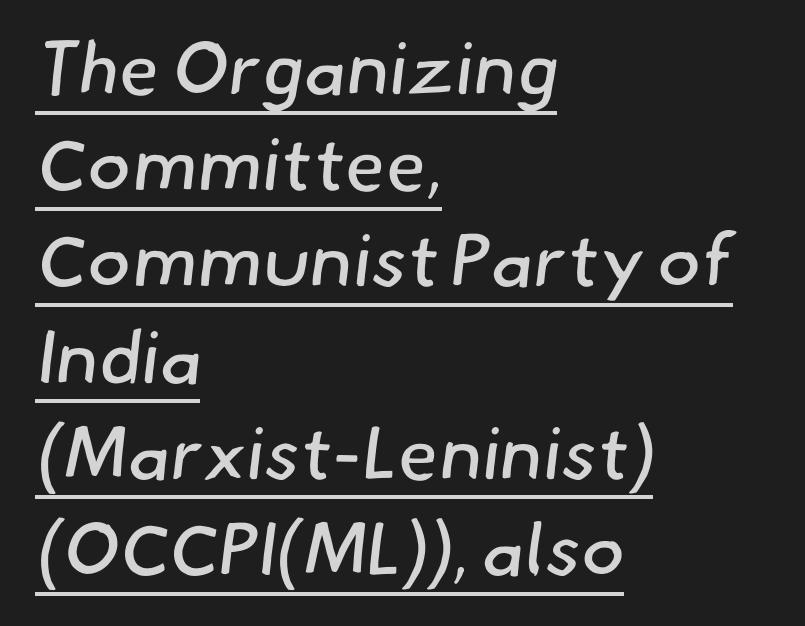
{"serif": "no", "bold": "no", "weight": "regular", "width": "normal", "stroke_contrast": "low", "x_height": "small", "monospaced": "no", "underline": "yes", "align": "left", "line_spacing": "normal", "line_spacing_ratio": 1.3, "letter_spacing": "normal", "letter_spacing_em": 0.0, "glyph_px": 74}
